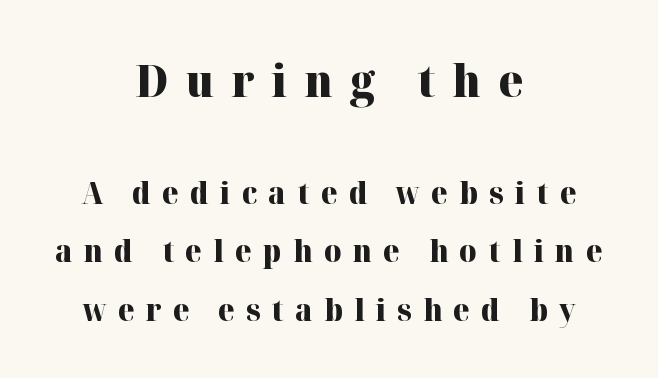
The face used here is seriffed, in the tradition of book romans. Caption: bold face, heavy strokes. Type without underlining. Loose tracking; the words dissolve into strings of separated letters. No italicization has been applied; the sample stays upright.
